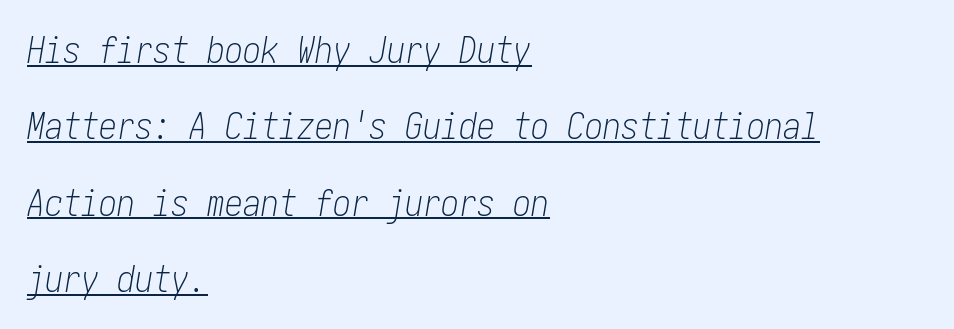
{"italic": "yes", "lean": "right", "slant_degrees": 10, "bold": "no", "weight": "light", "width": "condensed", "stroke_contrast": "low", "x_height": "medium", "underline": "yes", "align": "left", "line_spacing": "loose", "line_spacing_ratio": 2.12, "letter_spacing": "normal", "letter_spacing_em": 0.0, "glyph_px": 36}
